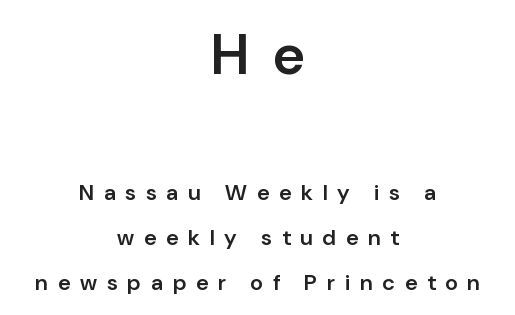
{"serif": "no", "italic": "no", "bold": "semi", "weight": "semibold", "width": "normal", "stroke_contrast": "low", "x_height": "medium", "monospaced": "no", "underline": "no", "align": "center", "line_spacing": "loose", "line_spacing_ratio": 2.05, "letter_spacing": "wide", "letter_spacing_em": 0.45, "larger_block": "first", "size_ratio": 2.55, "glyph_px": 56}
